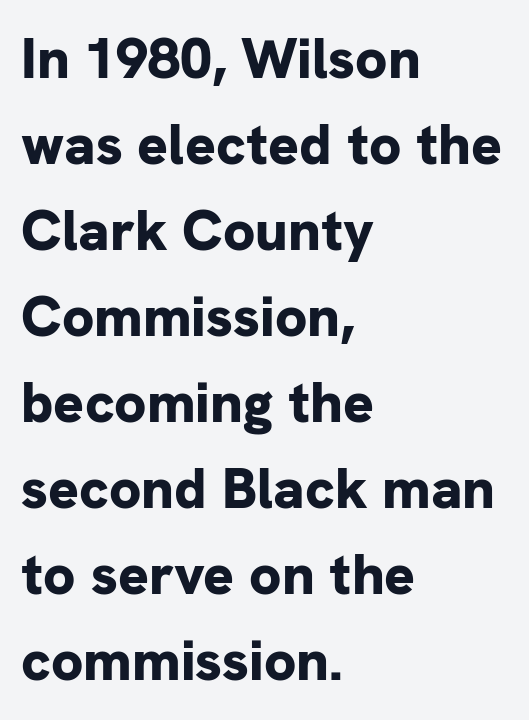
The image shows 57 px bold sans-serif type, upright; set left-aligned, normal line spacing (1.51x), normal letter spacing, not underlined; low stroke contrast and a medium x-height.
